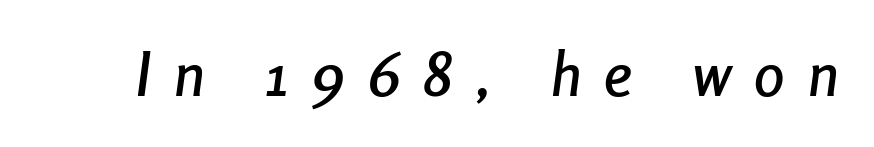
Q: Is the text italic (slanted)? A: Yes, it leans right by about 8 degrees.
Q: Is the text underlined? A: No.
Q: Is the spacing between letters normal or unusually wide? A: Unusually wide.
Q: Width (condensed, normal, or wide)? A: Condensed.
Q: Stroke contrast? A: Low.
Q: x-height? A: Medium.
Q: Monospaced? A: No.
